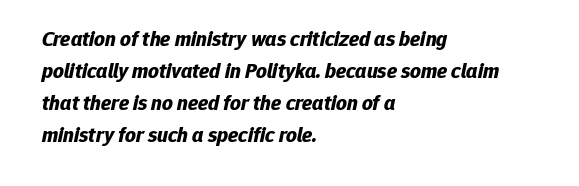
{"italic": "yes", "lean": "right", "slant_degrees": 12, "bold": "yes", "underline": "no", "align": "left", "line_spacing": "normal", "line_spacing_ratio": 1.52, "letter_spacing": "normal", "letter_spacing_em": 0.0, "glyph_px": 21}
